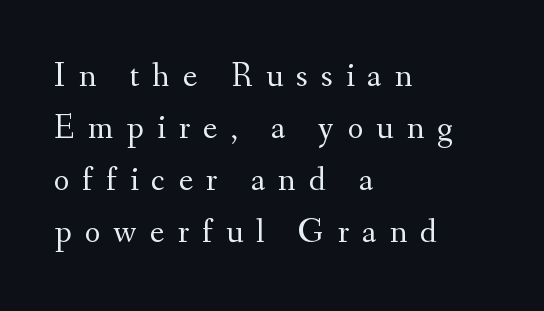
Descenders are the only things crossing below the line. Think of a printed novel: that variable character pitch is what you see here. Line spacing here is normal. In terms of posture, this sample is upright.
